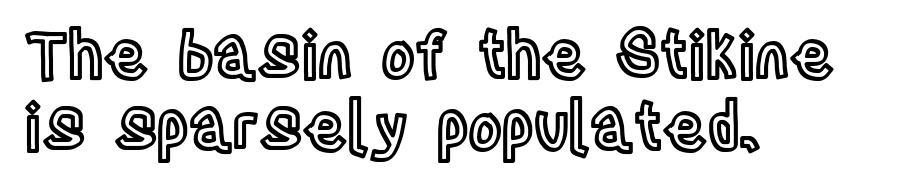
The image shows 64 px condensed type, upright; set left-aligned, tight line spacing (1.12x), normal letter spacing, not underlined; a large x-height.
